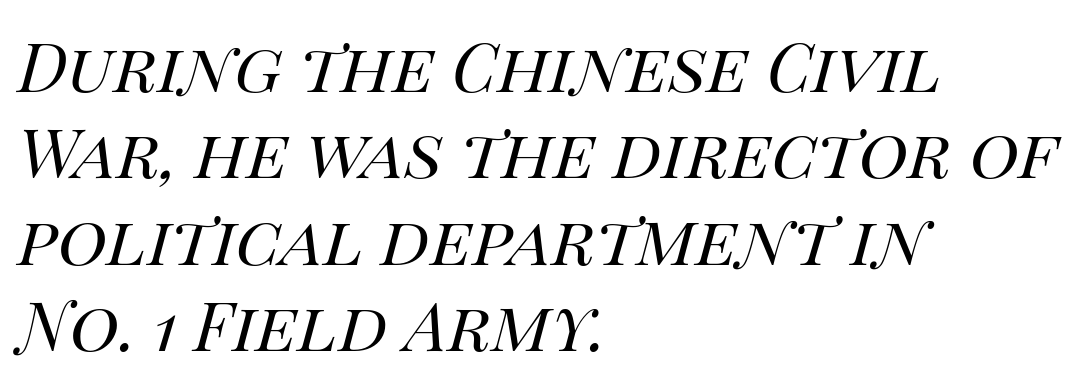
{"italic": "yes", "lean": "right", "slant_degrees": 14, "bold": "no", "weight": "regular", "width": "normal", "stroke_contrast": "high", "x_height": "large", "monospaced": "no", "underline": "no", "align": "left", "line_spacing": "normal", "line_spacing_ratio": 1.27, "letter_spacing": "normal", "letter_spacing_em": 0.0, "glyph_px": 68}
